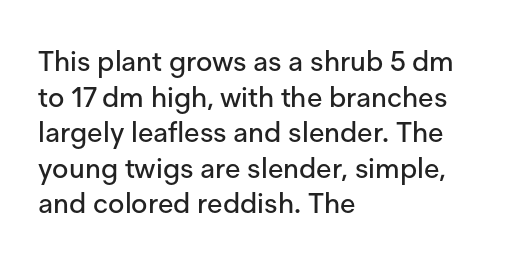
The image shows 28 px sans-serif type, upright; set left-aligned, normal line spacing (1.27x), normal letter spacing, not underlined; low stroke contrast and a medium x-height.
